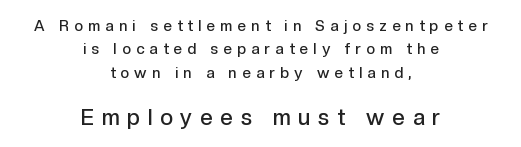
Q: Is the text bold? A: Semi-bold.
Q: Is the text italic (slanted)? A: No, it is upright.
Q: Is the text underlined? A: No.
Q: How is the paragraph aligned? A: Centered.
Q: Is the spacing between letters normal or unusually wide? A: Unusually wide.
Q: Is the spacing between lines tight, normal or loose? A: Normal.
Q: Which block of text is set in a larger size, the first (top) or the second (bottom)? A: The second (bottom) one.
